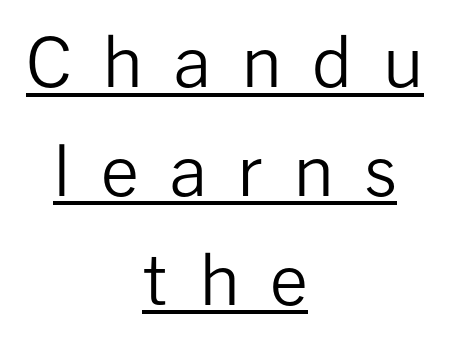
Notice how descenders clear the ascenders below comfortably — that's standard leading. Honestly, the underline is the first thing you notice here. Here the designer chose a conventional face with non-uniform glyph widths. The characters display no serif detailing; their extremities are plain. The weight tops out at a normal text grade.
